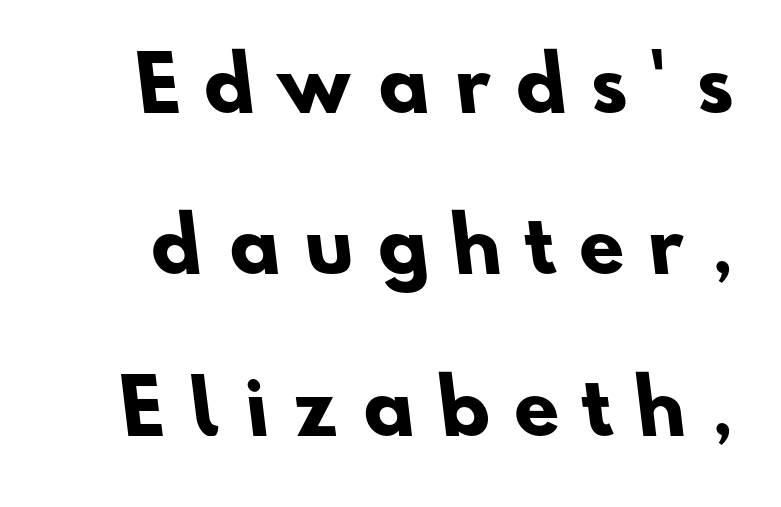
Q: Is the text bold? A: Yes.
Q: Is the typeface a serif or a sans-serif typeface? A: Sans-serif.
Q: Is the text underlined? A: No.
Q: Is the spacing between letters normal or unusually wide? A: Unusually wide.
Q: Is the spacing between lines tight, normal or loose? A: Loose.
Q: Width (condensed, normal, or wide)? A: Normal.
Q: Stroke contrast? A: Low.
Q: x-height? A: Small.
Q: Monospaced? A: No.
